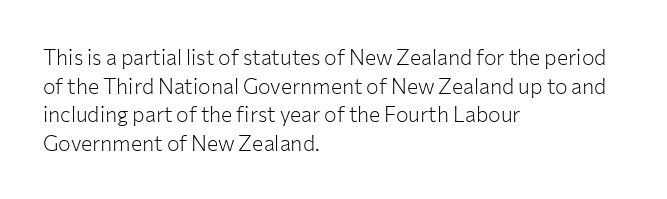
Q: Is the text bold? A: No.
Q: Is the text italic (slanted)? A: No, it is upright.
Q: Is the text underlined? A: No.
Q: How is the paragraph aligned? A: Left-aligned.
Q: Is the spacing between letters normal or unusually wide? A: Normal.
Q: Is the spacing between lines tight, normal or loose? A: Normal.
